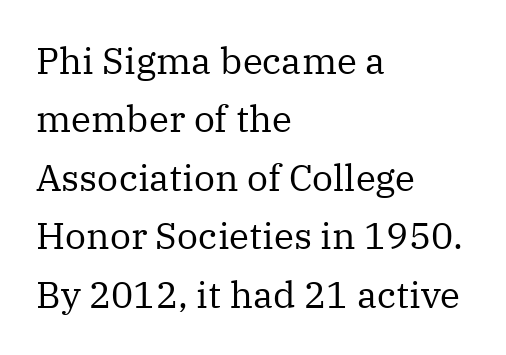
The image shows 37 px regular-weight serif type, upright; set left-aligned, normal line spacing (1.58x), normal letter spacing, not underlined; medium stroke contrast and a medium x-height.
